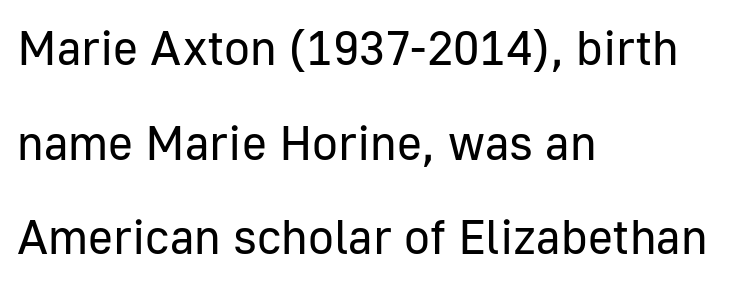
The image shows 48 px regular-weight sans-serif type, upright; set left-aligned, loose line spacing (1.97x), normal letter spacing, not underlined; low stroke contrast and a medium x-height.
